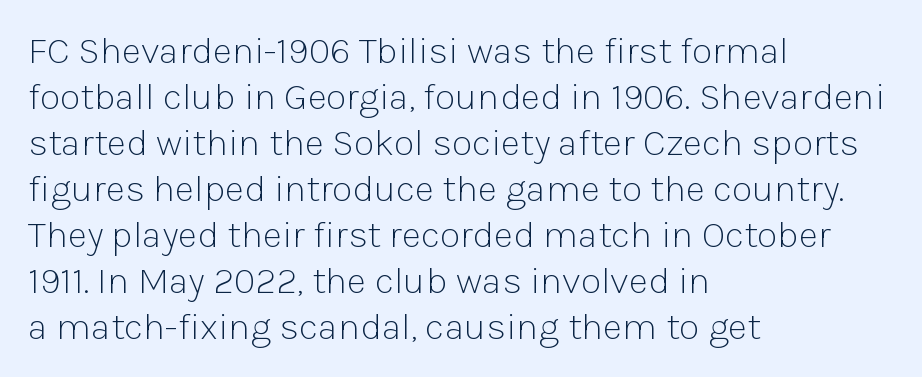
Q: Is the text bold? A: No.
Q: Is the text italic (slanted)? A: No, it is upright.
Q: Is the typeface a serif or a sans-serif typeface? A: Sans-serif.
Q: Is the text underlined? A: No.
Q: How is the paragraph aligned? A: Left-aligned.
Q: Is the spacing between letters normal or unusually wide? A: Normal.
Q: Width (condensed, normal, or wide)? A: Normal.
Q: Stroke contrast? A: Low.
Q: x-height? A: Medium.
Q: Monospaced? A: No.
